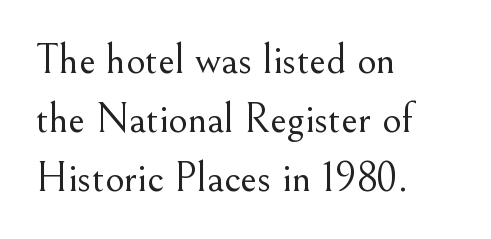
{"serif": "yes", "italic": "no", "bold": "no", "weight": "light", "width": "normal", "stroke_contrast": "medium", "x_height": "small", "monospaced": "no", "underline": "no", "align": "left", "line_spacing": "normal", "line_spacing_ratio": 1.4, "letter_spacing": "normal", "letter_spacing_em": 0.0, "glyph_px": 42}
